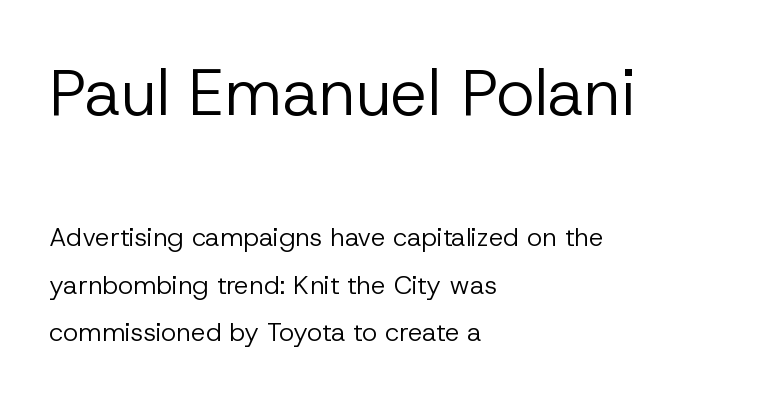
The image shows 65 px regular-weight sans-serif type, upright; set left-aligned, line spacing 1.82x, normal letter spacing, not underlined; the first (top) block is 2.5x larger; low stroke contrast and a medium x-height.
